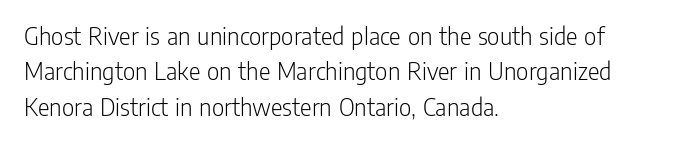
Q: Is the text bold? A: No.
Q: Is the text italic (slanted)? A: No, it is upright.
Q: Is the text underlined? A: No.
Q: How is the paragraph aligned? A: Left-aligned.
Q: Is the spacing between letters normal or unusually wide? A: Normal.
Q: Is the spacing between lines tight, normal or loose? A: Normal.
